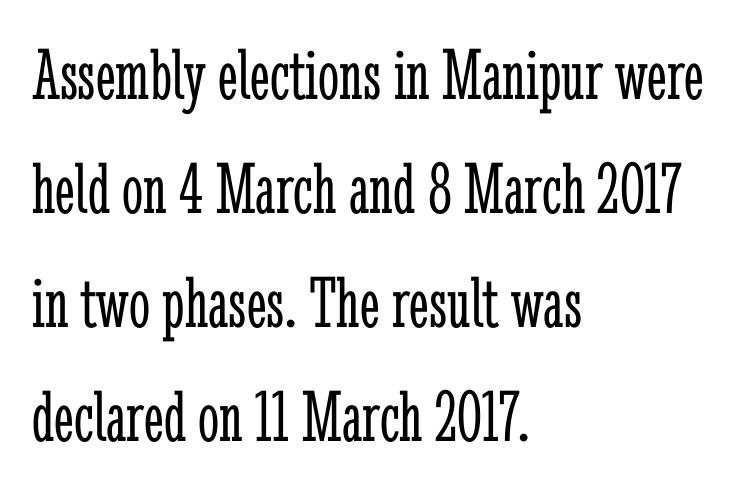
Compared with typical body copy, the letter spacing here is the same. These lines are set flush left with a ragged right edge. The designer went with a serif here, giving each stem small feet. The letters stand straight up with perfectly vertical stems. The passage shown stacks its lines at a standard gap. This rendering features lettering with no underline.
